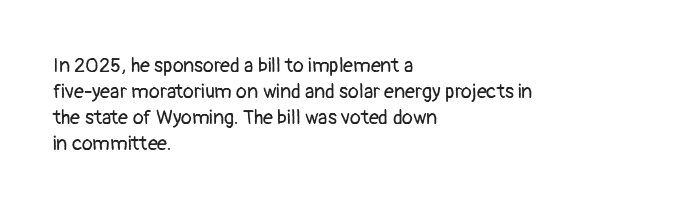
The image shows 20 px text type, upright; set left-aligned, normal line spacing (1.3x), normal letter spacing, not underlined.
